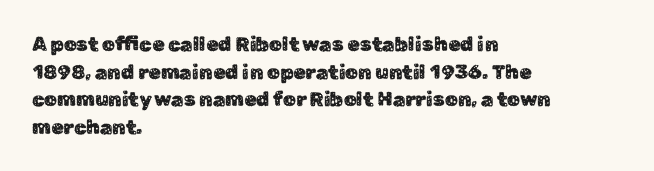
{"italic": "no", "underline": "no", "align": "left", "line_spacing": "normal", "line_spacing_ratio": 1.38, "letter_spacing": "normal", "letter_spacing_em": 0.0, "glyph_px": 20}
